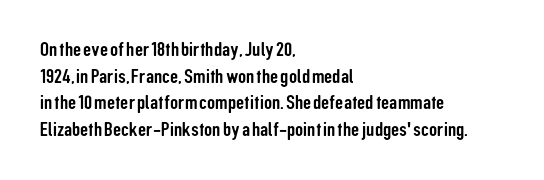
Q: Is the text italic (slanted)? A: No, it is upright.
Q: Is the text underlined? A: No.
Q: How is the paragraph aligned? A: Left-aligned.
Q: Is the spacing between letters normal or unusually wide? A: Normal.
Q: Is the spacing between lines tight, normal or loose? A: Normal.
